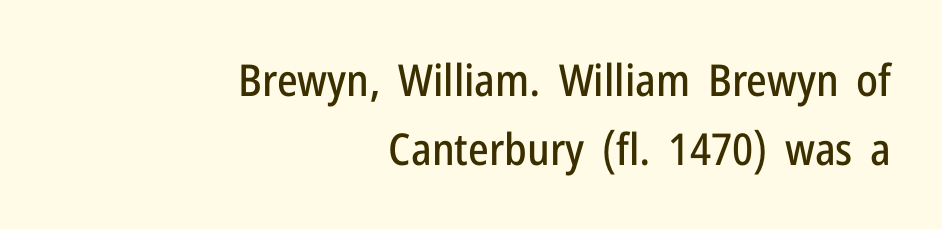
Between one letter and the next there's only the usual sliver of space. Does the leading feel generous? No, just average. Italic: no, the glyphs are upright roman. The letters carry no serifs — their stems end cleanly without finishing strokes.
